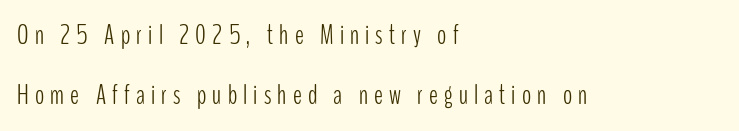
Q: Is the text bold? A: No.
Q: Is the text italic (slanted)? A: No, it is upright.
Q: Is the text underlined? A: No.
Q: How is the paragraph aligned? A: Left-aligned.
Q: Is the spacing between letters normal or unusually wide? A: Unusually wide.
Q: Is the spacing between lines tight, normal or loose? A: Loose.
